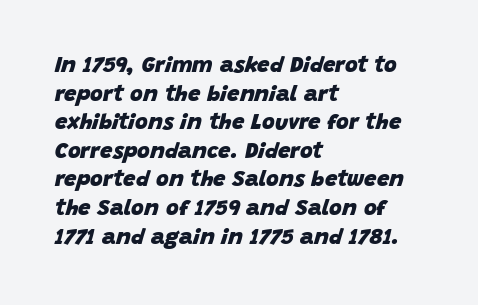
The letters are slanted; this is an italic face. Compared with typical body copy, the letter spacing here is the same. The paragraph shown leans on its left margin. Decoration check: the copy has no underline. The letters are bold, with thick, heavy strokes.
